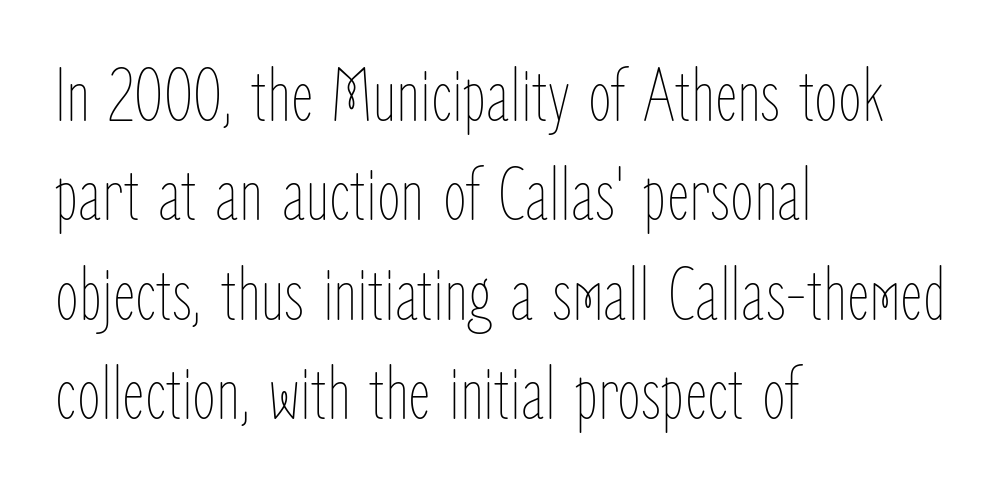
On a weight scale, this lands at 450 or below. No extra tracking has been applied to these lines. Compared with typical paragraphs, the rows here are spaced about the same. Quick note: not italic, upright. Beneath every word, the page is bare.
